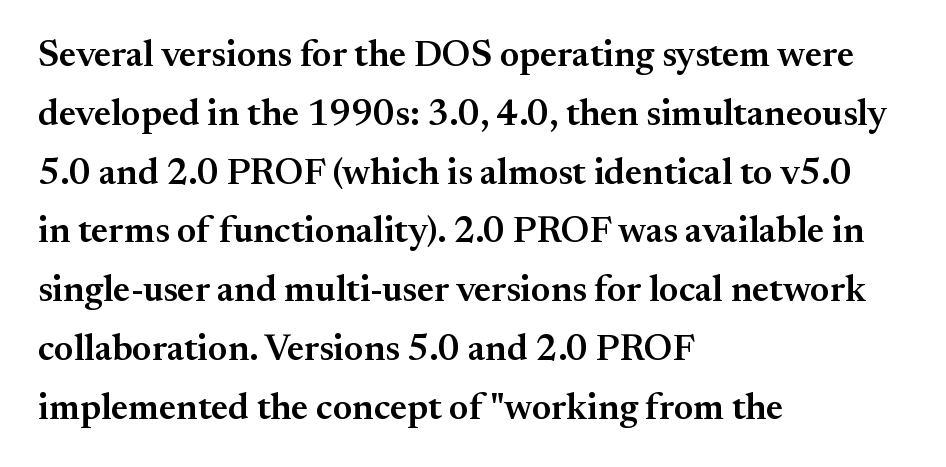
Short and long lines alike share a common starting point at left. There is no visible air inserted between adjacent glyphs. You could not count columns in this text — the font is proportionally spaced. In terms of letterform style, serifs are clearly present.
